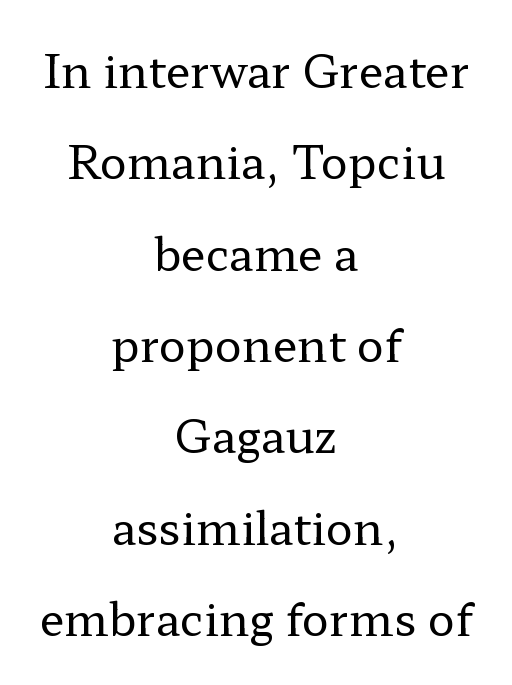
The image shows 45 px regular-weight, wide serif type, upright; set centered, loose line spacing (2.03x), normal letter spacing, not underlined; low stroke contrast and a medium x-height.
